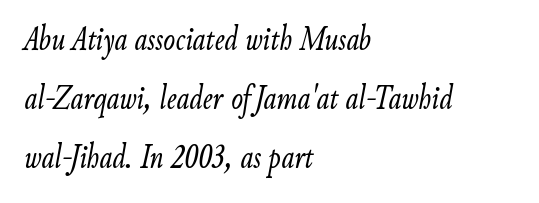
Think of a printed novel: that variable character pitch is what you see here. Which margin do the lines hug? The left one — the right edge is uneven. The strokes are not fattened; the text isn't bold. Tracking here is standard; glyphs follow each other at the usual distance. Notice how the stems are inclined rather than vertical — that's the hallmark of italics.
